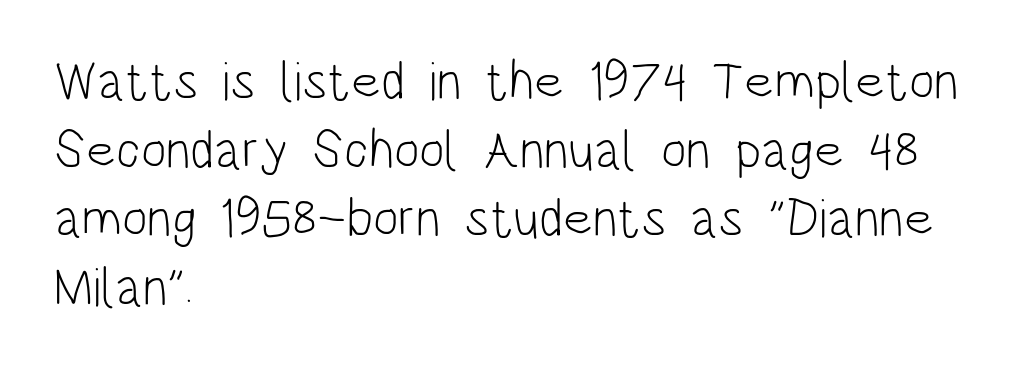
The image shows 54 px light, condensed sans-serif type, upright; set left-aligned, normal line spacing (1.27x), normal letter spacing, not underlined; low stroke contrast and a large x-height.
